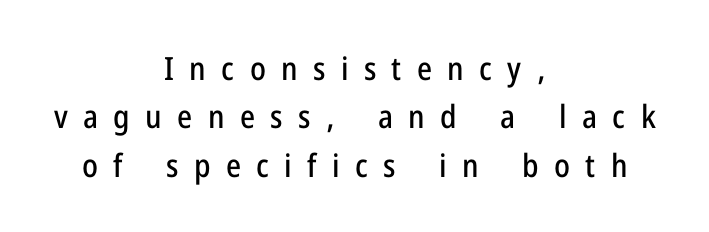
The image shows 32 px condensed sans-serif type, upright; set centered, normal line spacing (1.51x), unusually wide letter spacing (+0.48 em), not underlined; low stroke contrast and a medium x-height.
